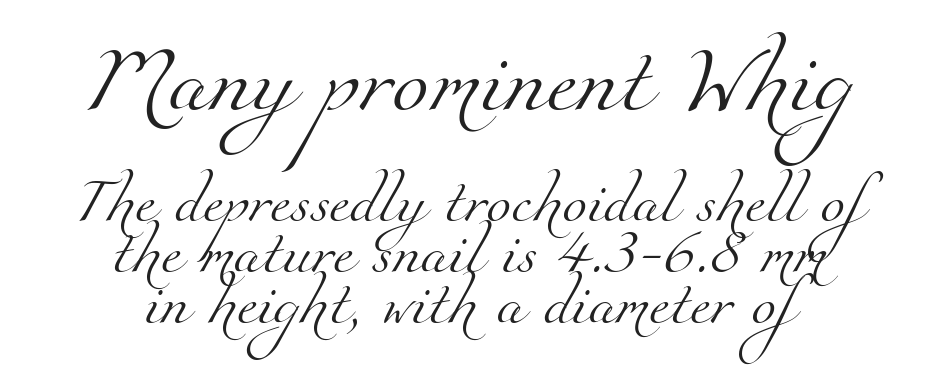
Size hierarchy here favors the leading block over the trailing one. The gaps between neighbouring characters are ordinary and unremarkable. A typesetter would call this proportional, since set widths differ per character. The rendering shows small feet on the letterforms — a serif design. The passage shown is not underscored anywhere.
